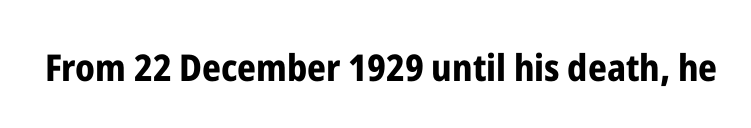
The image shows 37 px bold, condensed sans-serif type, upright; set normal letter spacing, not underlined; low stroke contrast and a medium x-height.
